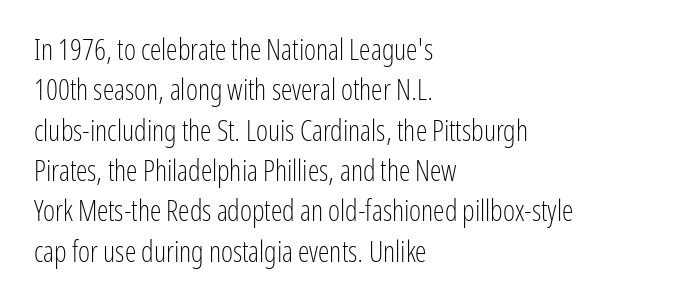
{"serif": "no", "italic": "no", "bold": "no", "weight": "light", "width": "condensed", "stroke_contrast": "low", "x_height": "medium", "monospaced": "no", "underline": "no", "align": "left", "line_spacing": "normal", "line_spacing_ratio": 1.39, "letter_spacing": "normal", "letter_spacing_em": 0.0, "glyph_px": 29}
